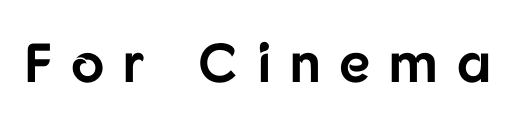
Unmarked baselines from the first word to the last. Inter-character spacing is expanded well beyond the font's built-in metrics. Nope, not italic — everything's standing straight. Caption: bold face, heavy strokes. Looks like regular typesetting: each glyph gets only the width it needs.
